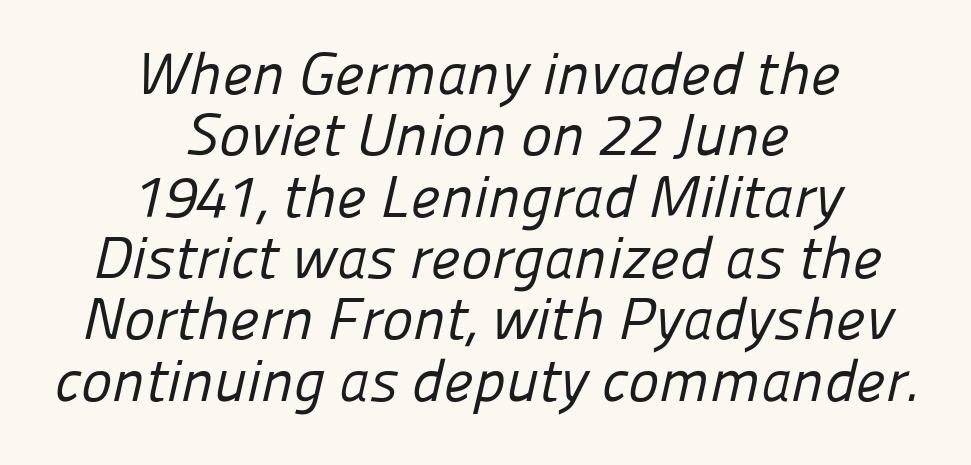
The strokes carry an ordinary text weight at most. Caption: standard tracking, unaltered. Honestly, the rows look squashed on top of each other. A typesetter would call this proportional, since set widths differ per character. Look at the bottom of the vertical strokes: they stop flat, with no serifs. A bare baseline throughout the passage.
